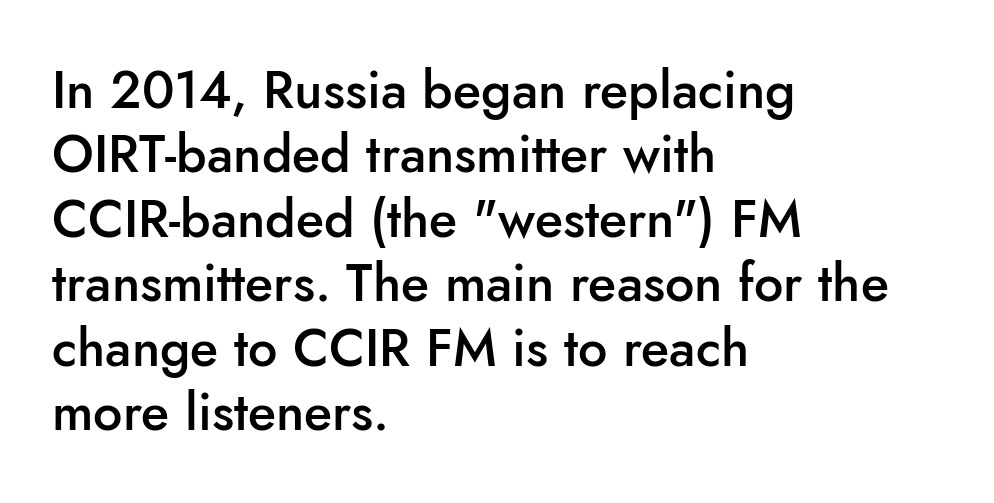
What kind of face is this? One without serifs — a sans. Compared with typical body copy, the letter spacing here is the same. Notice how the passage keeps a crisp vertical edge on the left only. Ascenders rise straight up at ninety degrees.
